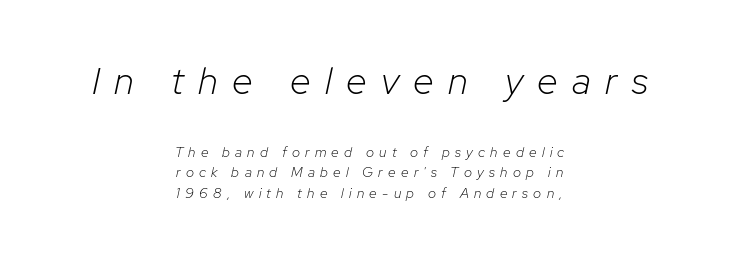
{"italic": "yes", "lean": "right", "slant_degrees": 12, "bold": "no", "weight": "light", "width": "normal", "stroke_contrast": "low", "x_height": "medium", "monospaced": "no", "underline": "no", "align": "center", "line_spacing": "normal", "line_spacing_ratio": 1.48, "letter_spacing": "wide", "letter_spacing_em": 0.38, "larger_block": "first", "size_ratio": 2.71, "glyph_px": 38}
